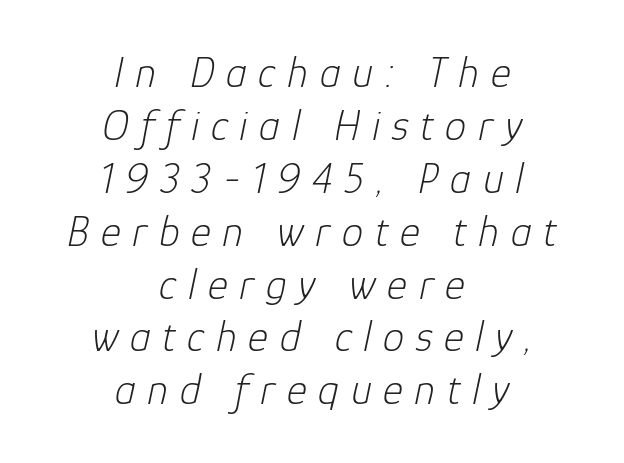
Horizontal alignment here is central, giving a formal, balanced look. No chunkiness to these letters — they're not bold. The space beneath each line is pristine and unruled. How are the letters spaced? Widely, with obvious added tracking. Does the lettering tilt? It does — this is italic.
